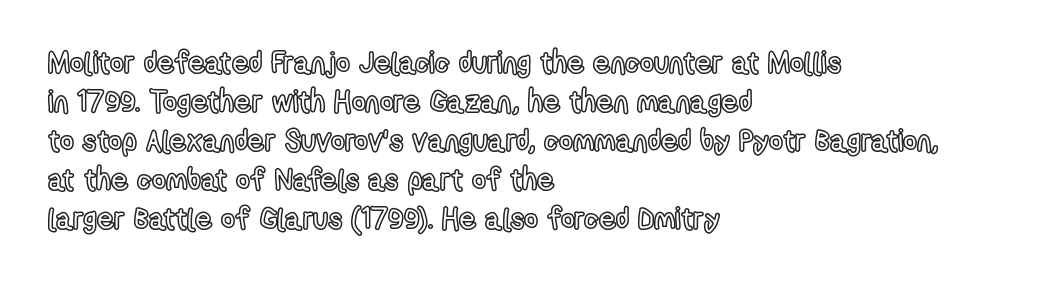
Q: Is the text italic (slanted)? A: No, it is upright.
Q: Is the text underlined? A: No.
Q: How is the paragraph aligned? A: Left-aligned.
Q: Is the spacing between letters normal or unusually wide? A: Normal.
Q: Is the spacing between lines tight, normal or loose? A: Normal.
Q: Width (condensed, normal, or wide)? A: Condensed.
Q: x-height? A: Medium.
Q: Monospaced? A: No.
